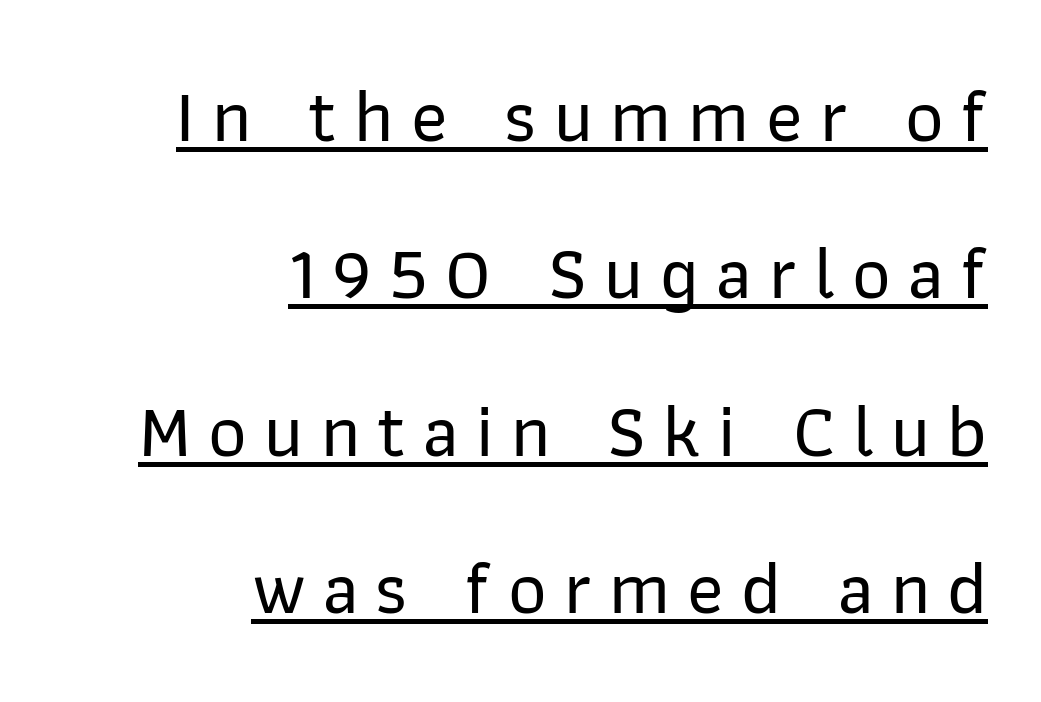
The image shows 75 px sans-serif type, upright; set right-aligned, loose line spacing (2.1x), unusually wide letter spacing (+0.23 em), underlined; low stroke contrast and a medium x-height.
